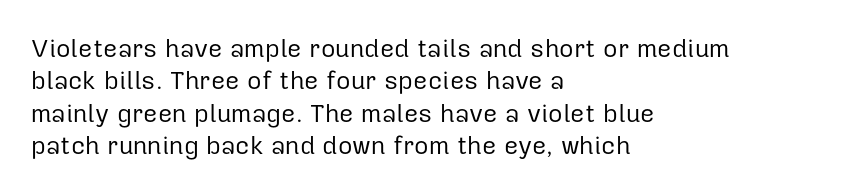
Q: Is the text bold? A: No.
Q: Is the text italic (slanted)? A: No, it is upright.
Q: Is the text underlined? A: No.
Q: How is the paragraph aligned? A: Left-aligned.
Q: Is the spacing between letters normal or unusually wide? A: Normal.
Q: Is the spacing between lines tight, normal or loose? A: Normal.
